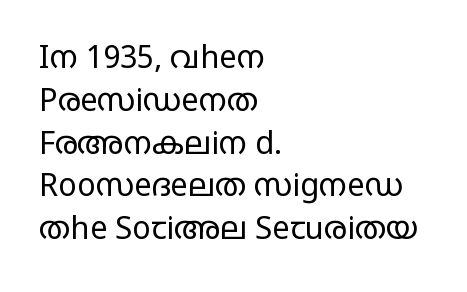
Inter-character spacing is left at the font's built-in metrics. This rendering employs a face without finishing strokes, i.e., a sans-serif. Notice how the stems are strictly vertical — no italics here. The passage shown is typed in a proportional face where columns would drift. The line-height multiplier appears to be the usual default. On a weight scale, this lands at 450 or below.
